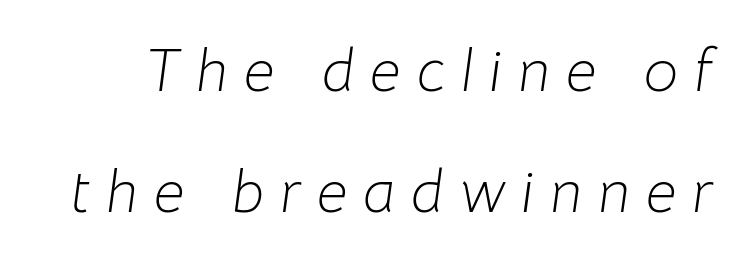
The image shows 61 px light type, italic (leaning right); set loose line spacing (1.99x), unusually wide letter spacing (+0.26 em), not underlined; low stroke contrast and a medium x-height.
